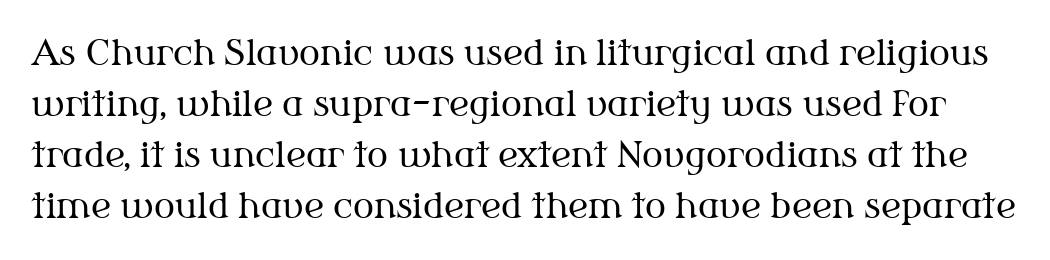
Q: Is the text bold? A: No.
Q: Is the text italic (slanted)? A: No, it is upright.
Q: Is the typeface a serif or a sans-serif typeface? A: Serif.
Q: Is the text underlined? A: No.
Q: Is the spacing between letters normal or unusually wide? A: Normal.
Q: Is the spacing between lines tight, normal or loose? A: Normal.
Q: Width (condensed, normal, or wide)? A: Normal.
Q: Stroke contrast? A: Medium.
Q: x-height? A: Medium.
Q: Monospaced? A: No.
